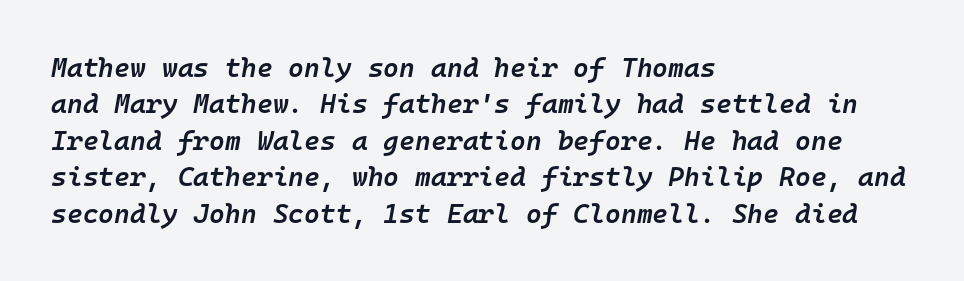
The image shows 27 px text type, italic (leaning right); set left-aligned, normal line spacing (1.35x), normal letter spacing, not underlined.
